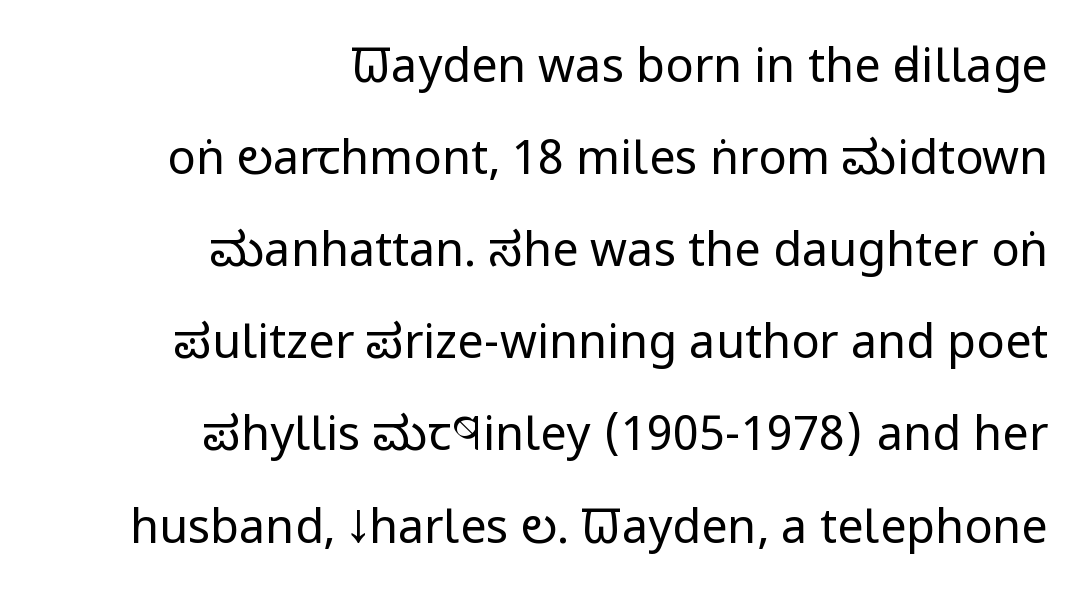
Q: Is the text bold? A: No.
Q: Is the text italic (slanted)? A: No, it is upright.
Q: Is the typeface a serif or a sans-serif typeface? A: Sans-serif.
Q: Is the text underlined? A: No.
Q: How is the paragraph aligned? A: Right-aligned.
Q: Is the spacing between letters normal or unusually wide? A: Normal.
Q: Is the spacing between lines tight, normal or loose? A: Loose.
Q: Width (condensed, normal, or wide)? A: Condensed.
Q: Stroke contrast? A: Low.
Q: x-height? A: Large.
Q: Monospaced? A: No.
